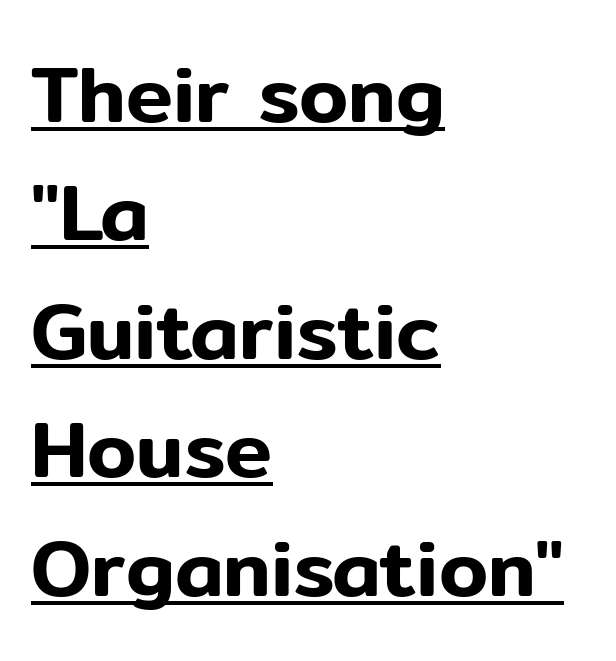
{"serif": "no", "italic": "no", "width": "normal", "stroke_contrast": "low", "x_height": "medium", "monospaced": "no", "underline": "yes", "align": "left", "line_spacing": "normal", "line_spacing_ratio": 1.5, "letter_spacing": "normal", "letter_spacing_em": 0.0, "glyph_px": 79}
